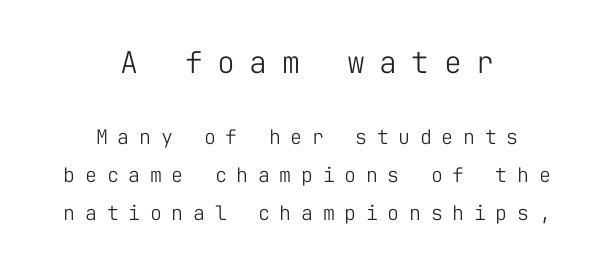
The rendering shows plain stroke endings on the letterforms — a sans-serif design. The font sits on the lighter half of the weight spectrum, regular included. If you squint, the top block still reads clearly — it's the larger of the two. Loosely led — the rows are spread out. The rag falls on both sides of this text block equally.
